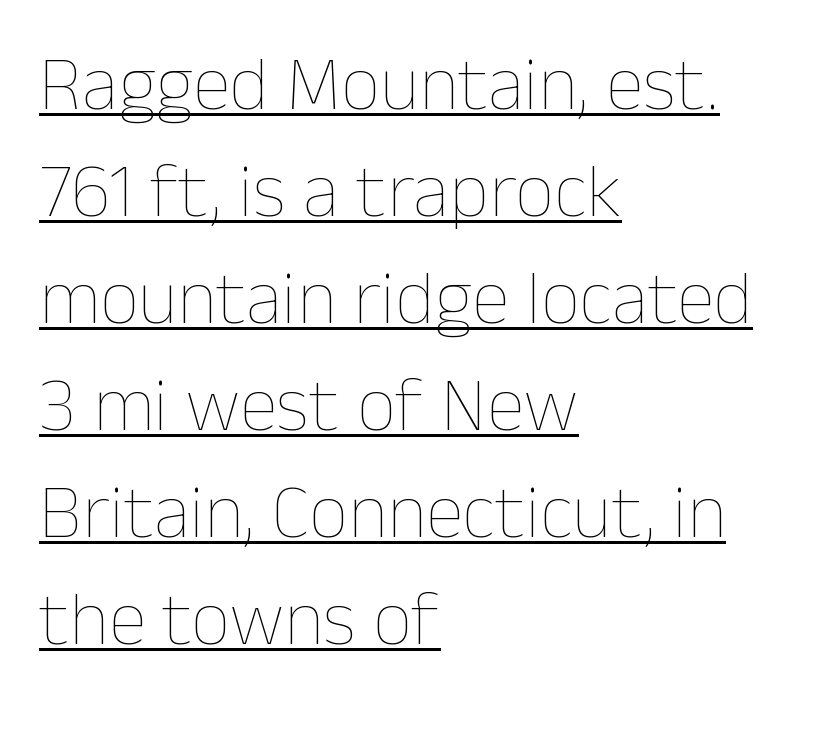
No italicization has been applied; the sample stays upright. Nothing unusual about the tracking: characters are spaced as the font intends. Letters have the restrained weight of plain body copy at most. Is there an underline? Yes — a line sits under the letters.
